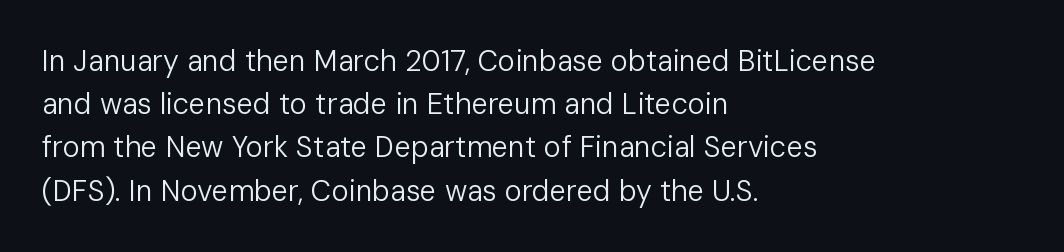
Observe the absence of serifs on each vertical stroke in this sample. Short and long lines alike share a common starting point at left. Think standard paragraph weight, or any step lighter than that. The rendering uses natural spacing where letterforms have individual widths. Glyph-to-glyph distance matches everyday printed text. The lettering stays uniformly vertical, giving the passage a roman look.
